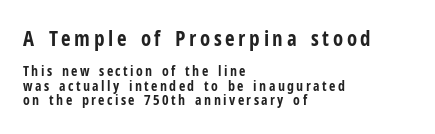
{"italic": "no", "bold": "yes", "underline": "no", "align": "left", "line_spacing": "tight", "line_spacing_ratio": 1.03, "larger_block": "first", "size_ratio": 1.5, "glyph_px": 21}
